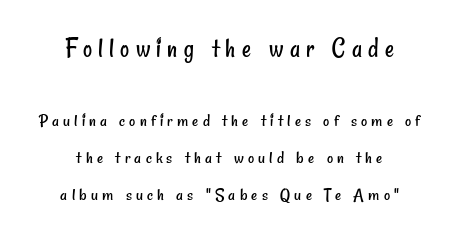
The image shows 28 px regular-weight, condensed sans-serif type; set centered, loose line spacing (1.97x), unusually wide letter spacing (+0.22 em), not underlined; the first (top) block is 1.47x larger; low stroke contrast and a small x-height.
